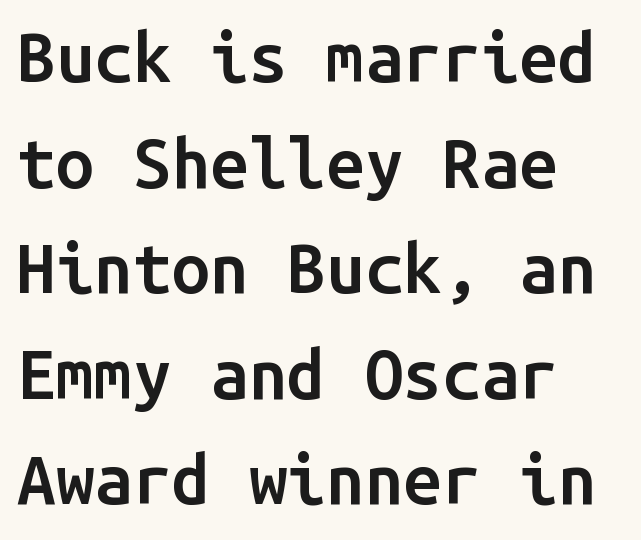
Here the designer chose a console-style face with uniform glyph widths. This block has exactly the height ordinary leading produces. What kind of face is this? One without serifs — a sans. One-word summary of the alignment: left. The typography opts for an upright posture over an oblique one. Words appear dense and cohesive because spacing is normal.
